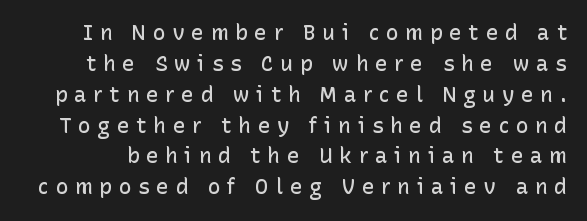
The image shows 21 px text type, upright; set normal line spacing (1.47x), unusually wide letter spacing (+0.32 em), not underlined.
